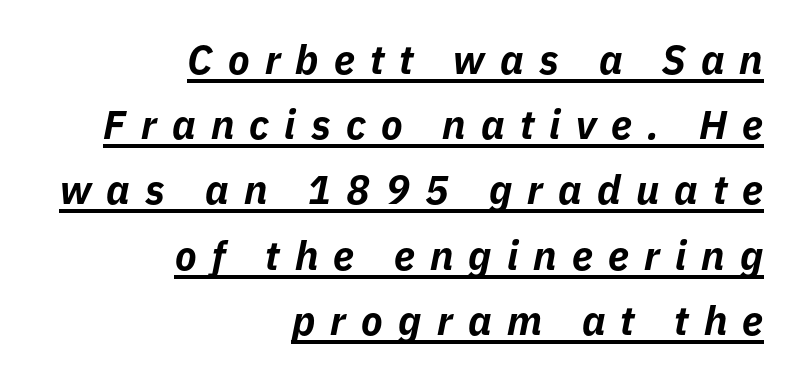
The rows are spaced the way most documents space them. This rendering widens character spacing well past its baseline value. Is this a fixed-width face? No — the glyphs have proportional, varying widths. Honestly, the underline is the first thing you notice here. Italic: yes, the glyphs are oblique. Where is the straight margin? On the right.
